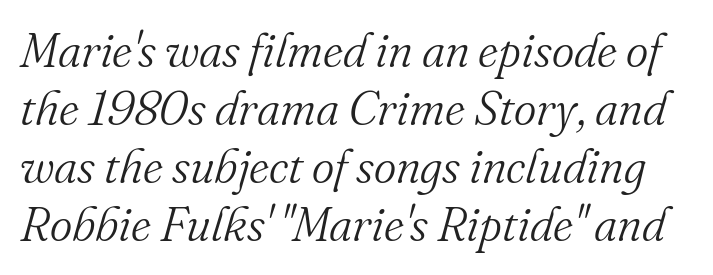
The image shows 48 px light serif type, italic (leaning right); set line spacing 1.21x, normal letter spacing, not underlined; medium stroke contrast and a small x-height.
